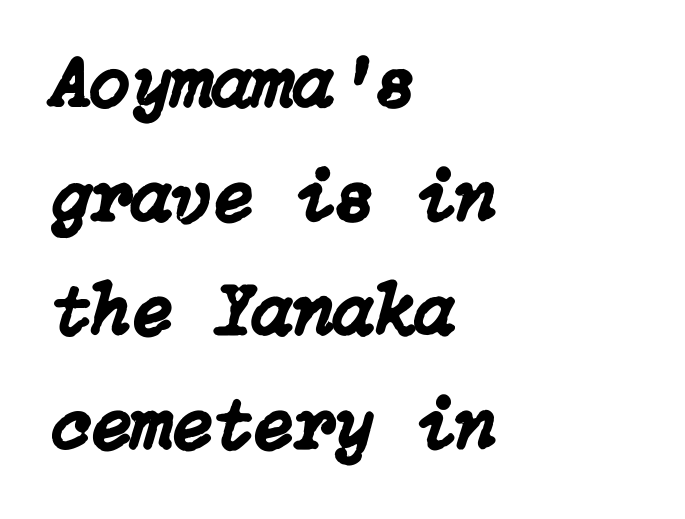
Q: Is the text italic (slanted)? A: Yes, it leans right by about 15 degrees.
Q: Is the text underlined? A: No.
Q: How is the paragraph aligned? A: Left-aligned.
Q: Is the spacing between letters normal or unusually wide? A: Normal.
Q: Is the spacing between lines tight, normal or loose? A: Normal.
Q: Width (condensed, normal, or wide)? A: Normal.
Q: Stroke contrast? A: Low.
Q: x-height? A: Medium.
